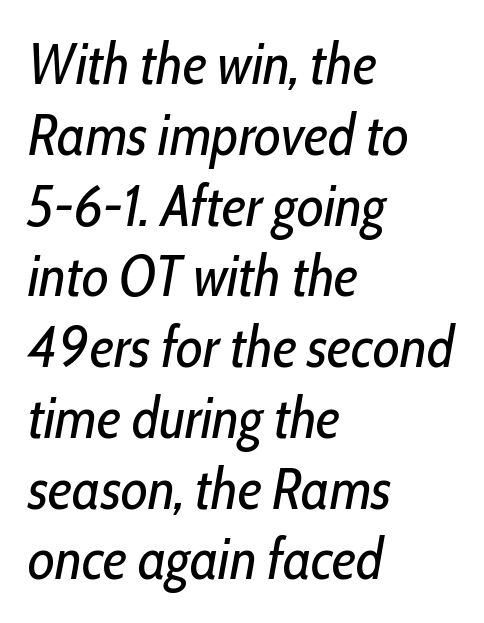
{"italic": "yes", "lean": "right", "slant_degrees": 10, "bold": "no", "weight": "regular", "width": "condensed", "stroke_contrast": "low", "x_height": "medium", "monospaced": "no", "underline": "no", "align": "left", "line_spacing_ratio": 1.22, "letter_spacing": "normal", "letter_spacing_em": 0.0, "glyph_px": 58}
